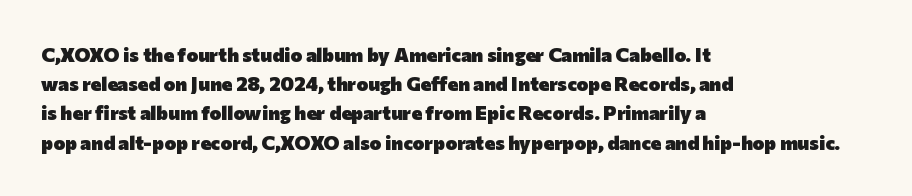
{"italic": "no", "bold": "yes", "underline": "no", "align": "left", "line_spacing": "normal", "line_spacing_ratio": 1.46, "letter_spacing": "normal", "letter_spacing_em": 0.0, "glyph_px": 20}
